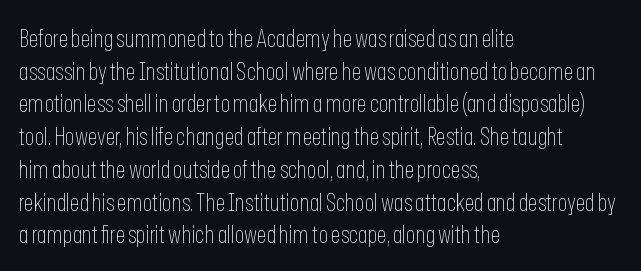
The image shows 25 px text type, upright; set left-aligned, normal line spacing (1.31x), normal letter spacing, not underlined.
